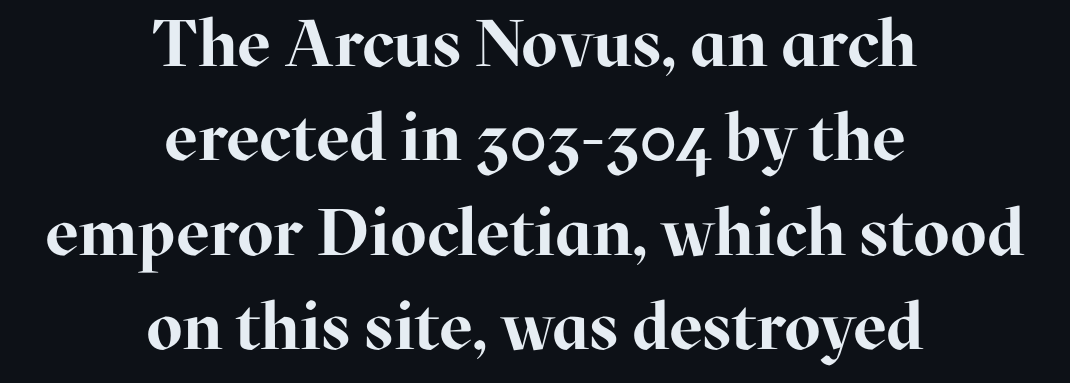
The image shows 66 px bold serif type, upright; set centered, normal line spacing (1.43x), normal letter spacing, not underlined; high stroke contrast and a medium x-height.
